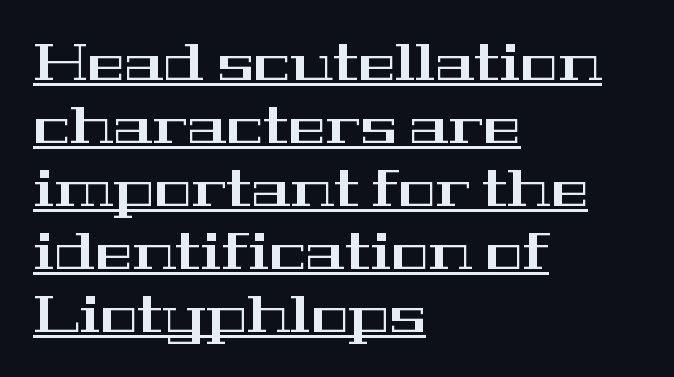
The typography opts for an upright posture over an oblique one. Horizontal alignment here is leftward, the default for most running prose. The horizontal fit of the characters is conventional and even. The text was rendered using a seriffed face with decorative stroke endings. Is this a fixed-width face? No — the glyphs have proportional, varying widths. Underlining? Definitely there.
